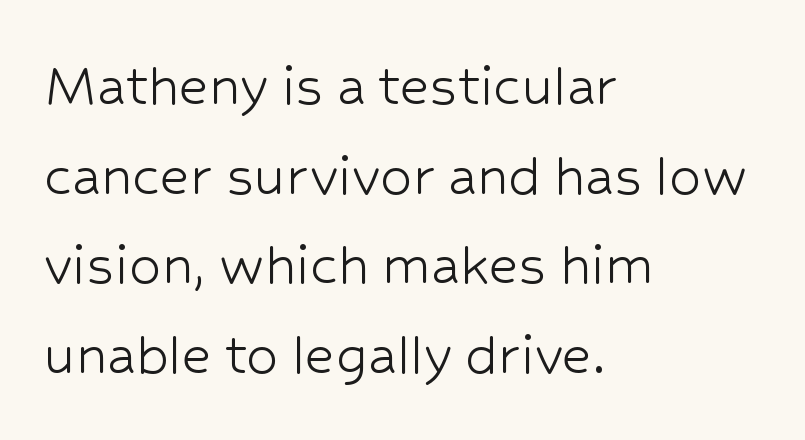
The image shows 64 px light sans-serif type, upright; set left-aligned, normal line spacing (1.4x), normal letter spacing, not underlined; low stroke contrast and a medium x-height.
